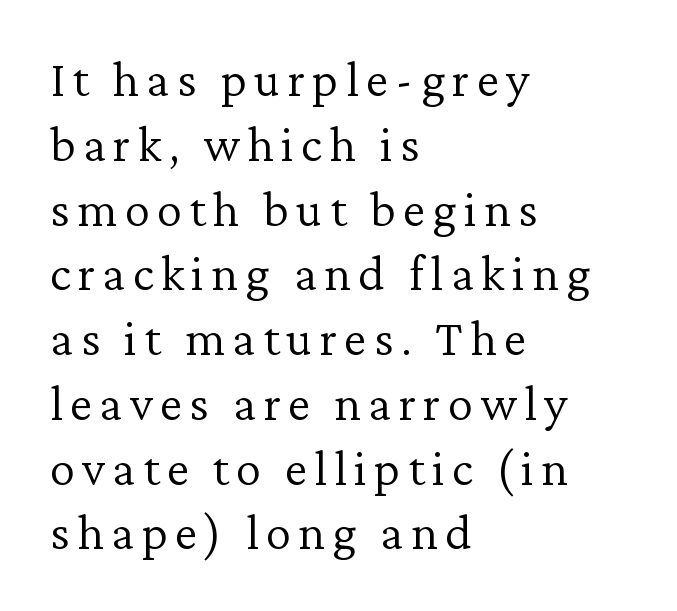
The image shows 51 px light serif type, upright; set left-aligned, normal line spacing (1.27x), not underlined; low stroke contrast and a medium x-height.
